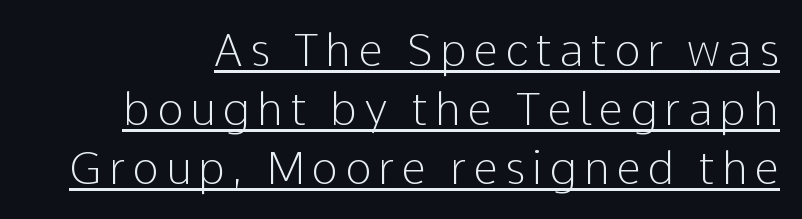
Q: Is the text bold? A: No.
Q: Is the text italic (slanted)? A: No, it is upright.
Q: Is the typeface a serif or a sans-serif typeface? A: Sans-serif.
Q: Is the text underlined? A: Yes.
Q: Is the spacing between lines tight, normal or loose? A: Normal.
Q: Width (condensed, normal, or wide)? A: Normal.
Q: Stroke contrast? A: Low.
Q: x-height? A: Medium.
Q: Monospaced? A: No.
